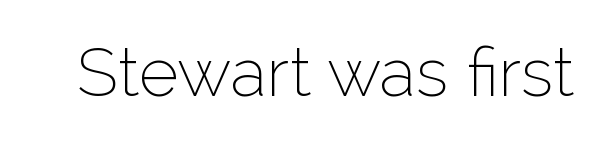
Q: Is the text bold? A: No.
Q: Is the text italic (slanted)? A: No, it is upright.
Q: Is the typeface a serif or a sans-serif typeface? A: Sans-serif.
Q: Is the text underlined? A: No.
Q: Is the spacing between letters normal or unusually wide? A: Normal.
Q: Width (condensed, normal, or wide)? A: Normal.
Q: Stroke contrast? A: Low.
Q: x-height? A: Medium.
Q: Monospaced? A: No.
